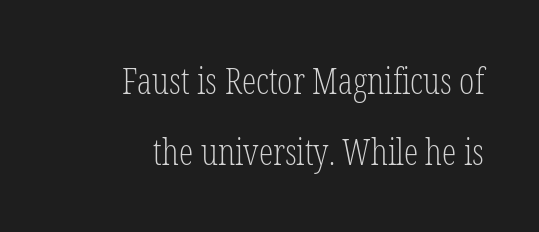
The image shows 36 px light, condensed serif type, upright; set right-aligned, loose line spacing (1.98x), normal letter spacing, not underlined; low stroke contrast and a medium x-height.
